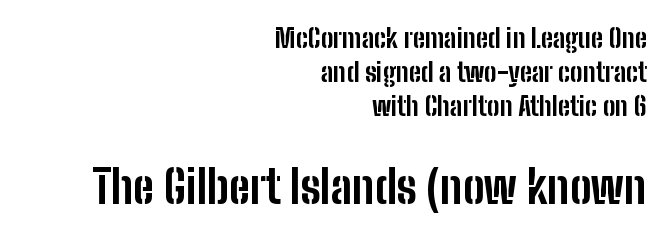
{"serif": "no", "italic": "no", "bold": "yes", "weight": "bold", "width": "condensed", "stroke_contrast": "low", "x_height": "medium", "monospaced": "no", "underline": "no", "align": "right", "line_spacing": "normal", "line_spacing_ratio": 1.3, "letter_spacing": "normal", "letter_spacing_em": 0.0, "larger_block": "second", "size_ratio": 1.73, "glyph_px": 45}
